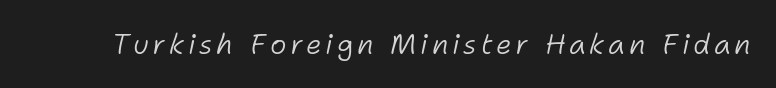
{"italic": "yes", "lean": "right", "slant_degrees": 11, "bold": "no", "weight": "light", "width": "normal", "stroke_contrast": "low", "x_height": "medium", "monospaced": "no", "underline": "no", "glyph_px": 28}
